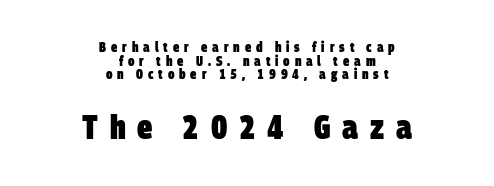
Q: Is the text bold? A: Yes.
Q: Is the typeface a serif or a sans-serif typeface? A: Sans-serif.
Q: Is the text underlined? A: No.
Q: How is the paragraph aligned? A: Centered.
Q: Is the spacing between letters normal or unusually wide? A: Unusually wide.
Q: Is the spacing between lines tight, normal or loose? A: Tight.
Q: Which block of text is set in a larger size, the first (top) or the second (bottom)? A: The second (bottom) one.
Q: Width (condensed, normal, or wide)? A: Condensed.
Q: Stroke contrast? A: Low.
Q: x-height? A: Large.
Q: Monospaced? A: No.
